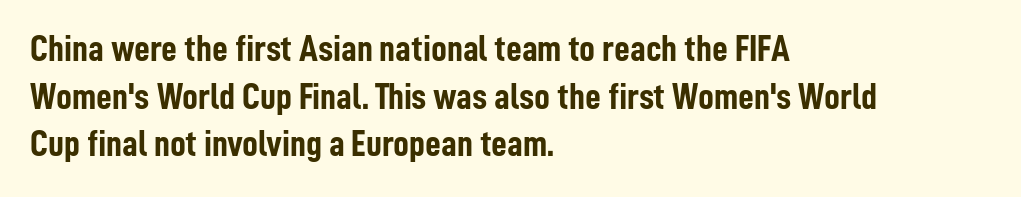
Q: Is the text bold? A: Yes.
Q: Is the text italic (slanted)? A: No, it is upright.
Q: Is the typeface a serif or a sans-serif typeface? A: Sans-serif.
Q: Is the text underlined? A: No.
Q: How is the paragraph aligned? A: Left-aligned.
Q: Is the spacing between letters normal or unusually wide? A: Normal.
Q: Width (condensed, normal, or wide)? A: Condensed.
Q: Stroke contrast? A: Low.
Q: x-height? A: Medium.
Q: Monospaced? A: No.
